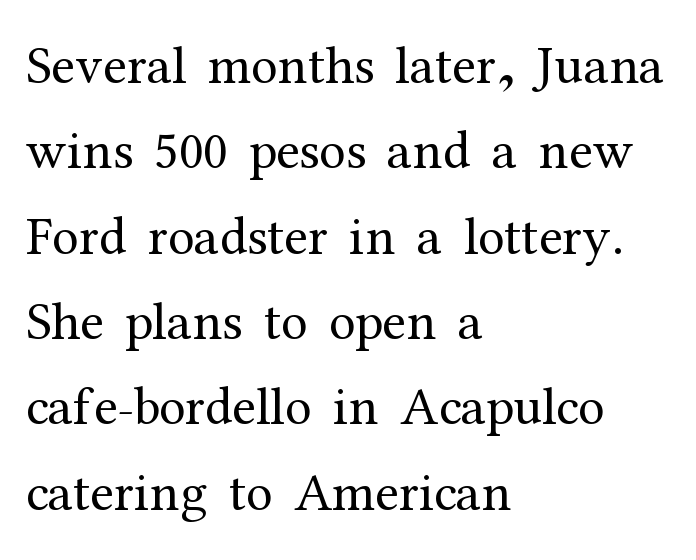
{"serif": "yes", "italic": "no", "bold": "no", "weight": "regular", "width": "normal", "stroke_contrast": "medium", "x_height": "medium", "monospaced": "no", "underline": "no", "align": "left", "line_spacing": "normal", "line_spacing_ratio": 1.58, "letter_spacing": "normal", "letter_spacing_em": 0.0, "glyph_px": 54}
